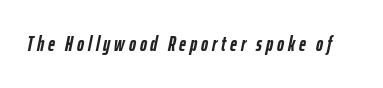
The image shows 21 px bold type, italic (leaning right); set not underlined.
